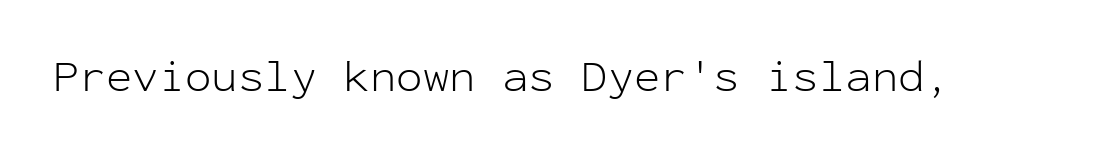
The image shows 44 px light sans-serif type, upright, monospaced; set normal letter spacing, not underlined; low stroke contrast and a medium x-height.
